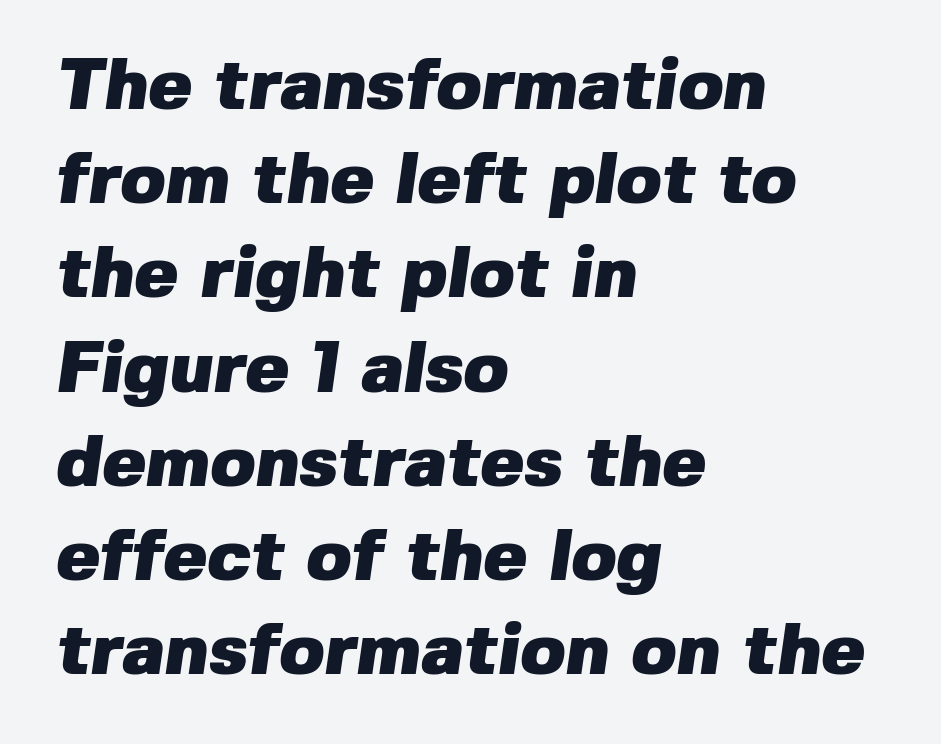
The image shows 73 px heavy sans-serif type; set left-aligned, normal line spacing (1.29x), normal letter spacing, not underlined; low stroke contrast and a medium x-height.
